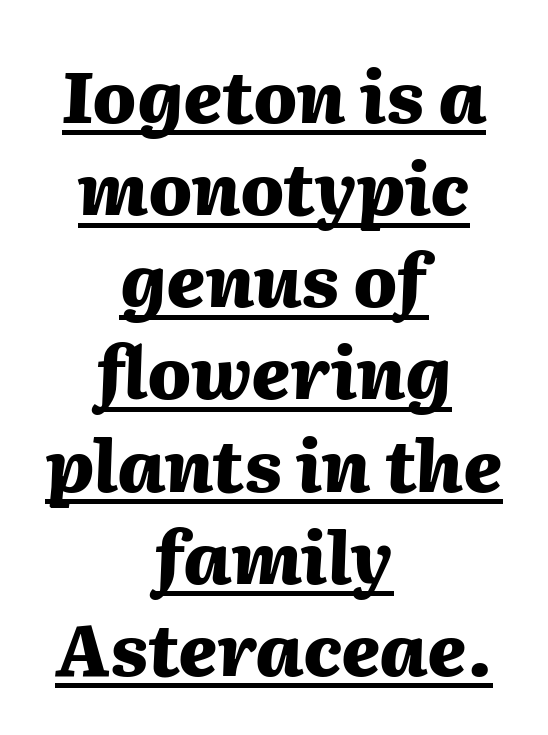
{"italic": "yes", "lean": "right", "slant_degrees": 2, "bold": "yes", "weight": "heavy", "width": "normal", "stroke_contrast": "medium", "x_height": "medium", "monospaced": "no", "underline": "yes", "align": "center", "line_spacing": "normal", "line_spacing_ratio": 1.28, "letter_spacing": "normal", "letter_spacing_em": 0.0, "glyph_px": 72}
